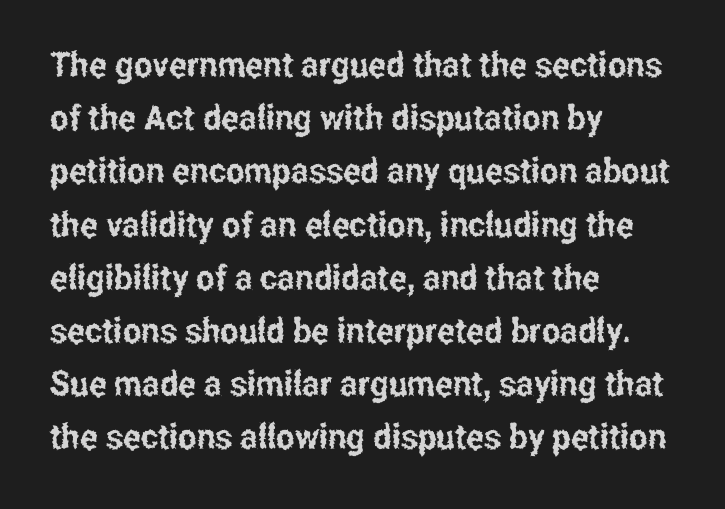
The image shows 35 px condensed sans-serif type, upright; set left-aligned, normal line spacing (1.52x), normal letter spacing, not underlined; low stroke contrast and a medium x-height.
